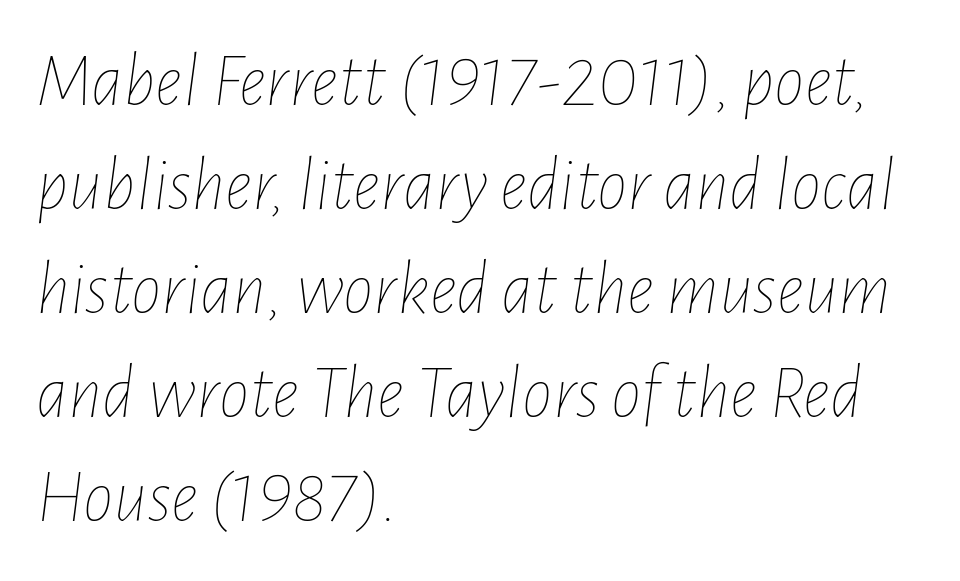
Q: Is the text bold? A: No.
Q: Is the text italic (slanted)? A: Yes, it leans right by about 7 degrees.
Q: Is the text underlined? A: No.
Q: How is the paragraph aligned? A: Left-aligned.
Q: Is the spacing between letters normal or unusually wide? A: Normal.
Q: Is the spacing between lines tight, normal or loose? A: Normal.
Q: Width (condensed, normal, or wide)? A: Condensed.
Q: Stroke contrast? A: Low.
Q: x-height? A: Medium.
Q: Monospaced? A: No.
